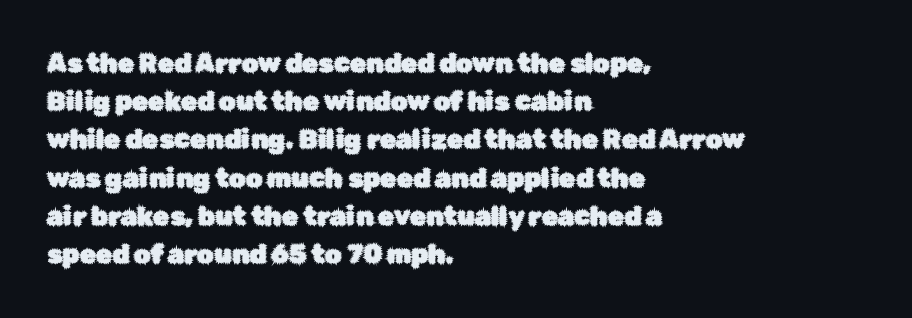
{"italic": "no", "underline": "no", "align": "left", "line_spacing": "normal", "line_spacing_ratio": 1.47, "letter_spacing": "normal", "letter_spacing_em": 0.0, "glyph_px": 26}
